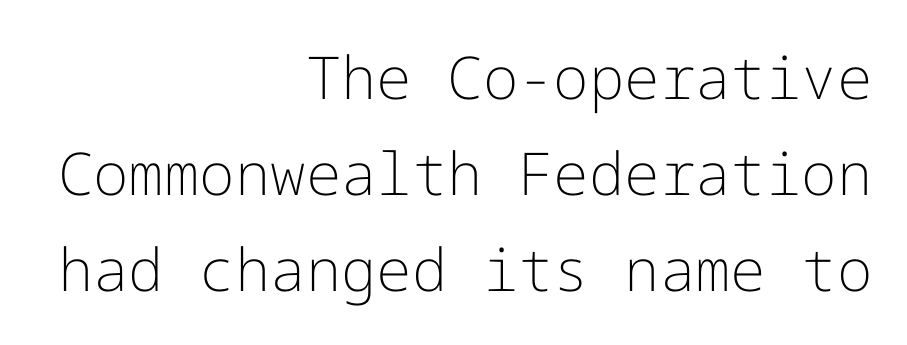
{"serif": "no", "italic": "no", "bold": "no", "weight": "light", "width": "normal", "stroke_contrast": "low", "x_height": "medium", "underline": "no", "align": "right", "line_spacing": "normal", "line_spacing_ratio": 1.63, "letter_spacing": "normal", "letter_spacing_em": 0.0, "glyph_px": 59}
